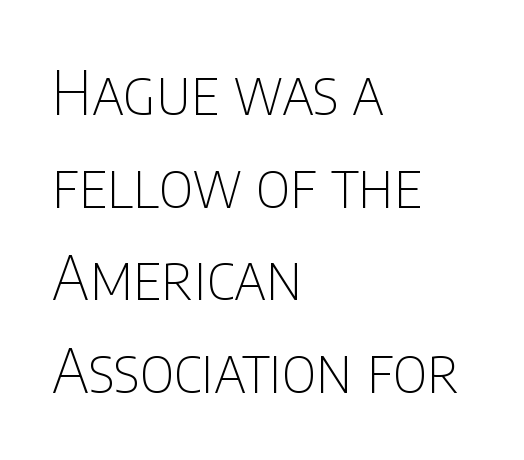
The typesetter chose a ragged-right arrangement here. Here the designer chose a conventional face with non-uniform glyph widths. Compared with typical body copy, the letter spacing here is the same. This block has exactly the height ordinary leading produces. Weight class: somewhere from thin through regular. The specimen omits any rule beneath the text block's lines.
